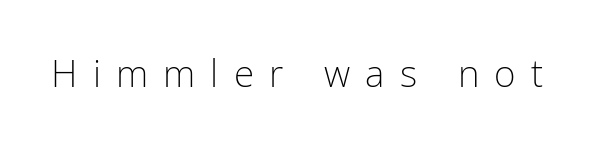
Q: Is the text bold? A: No.
Q: Is the text italic (slanted)? A: No, it is upright.
Q: Is the typeface a serif or a sans-serif typeface? A: Sans-serif.
Q: Is the text underlined? A: No.
Q: Is the spacing between letters normal or unusually wide? A: Unusually wide.
Q: Width (condensed, normal, or wide)? A: Condensed.
Q: Stroke contrast? A: Low.
Q: x-height? A: Medium.
Q: Monospaced? A: No.
